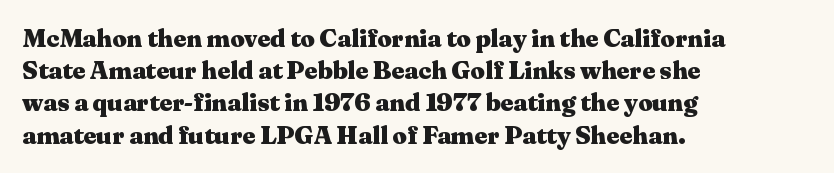
The image shows 25 px bold type, upright; set left-aligned, normal line spacing (1.29x), normal letter spacing, not underlined.
